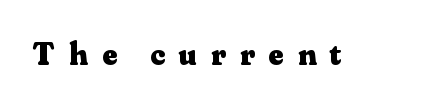
Characters remain perfectly vertical along every line. The gap between lines stays unmarked. Examine the stroke ends and you'll spot serifs. In terms of letterspacing, this is a distinctly airy, spread setting.
